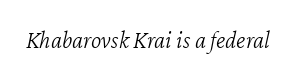
The image shows 25 px text type, italic (leaning right); set normal letter spacing, not underlined.
